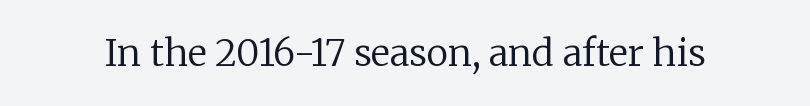
Q: Is the text bold? A: No.
Q: Is the text italic (slanted)? A: No, it is upright.
Q: Is the typeface a serif or a sans-serif typeface? A: Serif.
Q: Is the text underlined? A: No.
Q: Is the spacing between letters normal or unusually wide? A: Normal.
Q: Width (condensed, normal, or wide)? A: Normal.
Q: Stroke contrast? A: Low.
Q: x-height? A: Medium.
Q: Monospaced? A: No.
